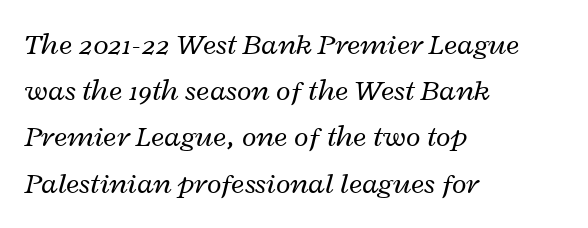
The image shows 30 px regular-weight, wide type, italic (leaning right); set left-aligned, normal line spacing (1.54x), normal letter spacing, not underlined; low stroke contrast and a medium x-height.
